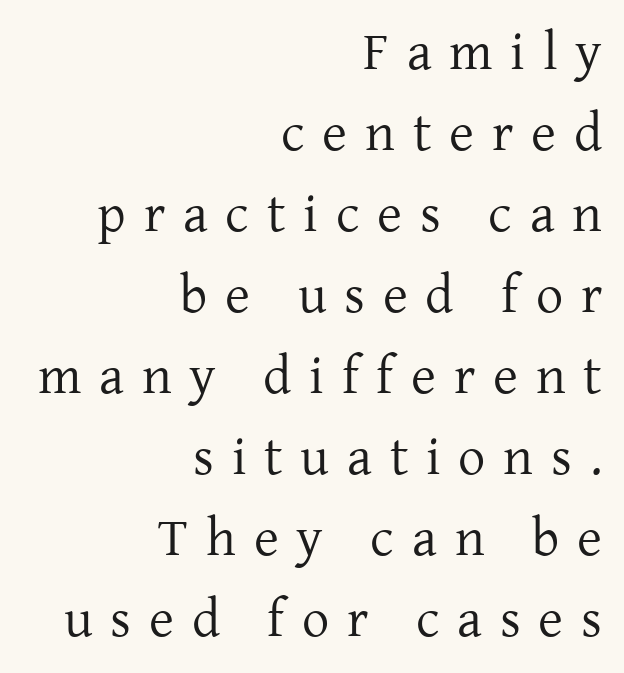
Q: Is the text bold? A: No.
Q: Is the text italic (slanted)? A: No, it is upright.
Q: Is the typeface a serif or a sans-serif typeface? A: Serif.
Q: Is the text underlined? A: No.
Q: How is the paragraph aligned? A: Right-aligned.
Q: Is the spacing between letters normal or unusually wide? A: Unusually wide.
Q: Is the spacing between lines tight, normal or loose? A: Normal.
Q: Width (condensed, normal, or wide)? A: Normal.
Q: Stroke contrast? A: Low.
Q: x-height? A: Medium.
Q: Monospaced? A: No.
